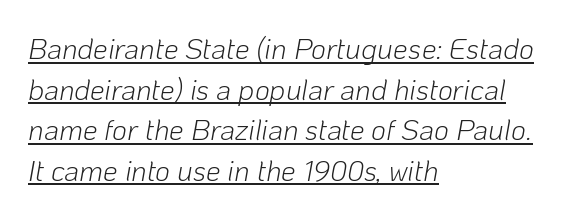
Q: Is the text bold? A: No.
Q: Is the text italic (slanted)? A: Yes, it leans right by about 10 degrees.
Q: Is the text underlined? A: Yes.
Q: How is the paragraph aligned? A: Left-aligned.
Q: Is the spacing between letters normal or unusually wide? A: Normal.
Q: Is the spacing between lines tight, normal or loose? A: Normal.
Q: Width (condensed, normal, or wide)? A: Normal.
Q: Stroke contrast? A: Low.
Q: x-height? A: Medium.
Q: Monospaced? A: No.
